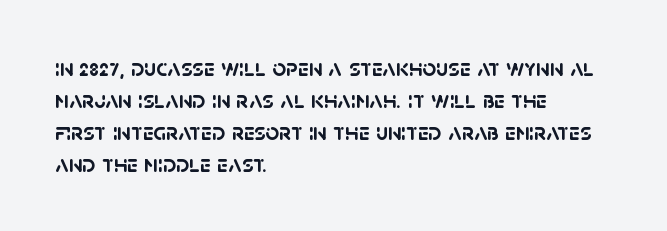
{"bold": "yes", "underline": "no", "align": "left", "line_spacing": "normal", "line_spacing_ratio": 1.33, "letter_spacing": "normal", "letter_spacing_em": 0.0, "glyph_px": 24}
